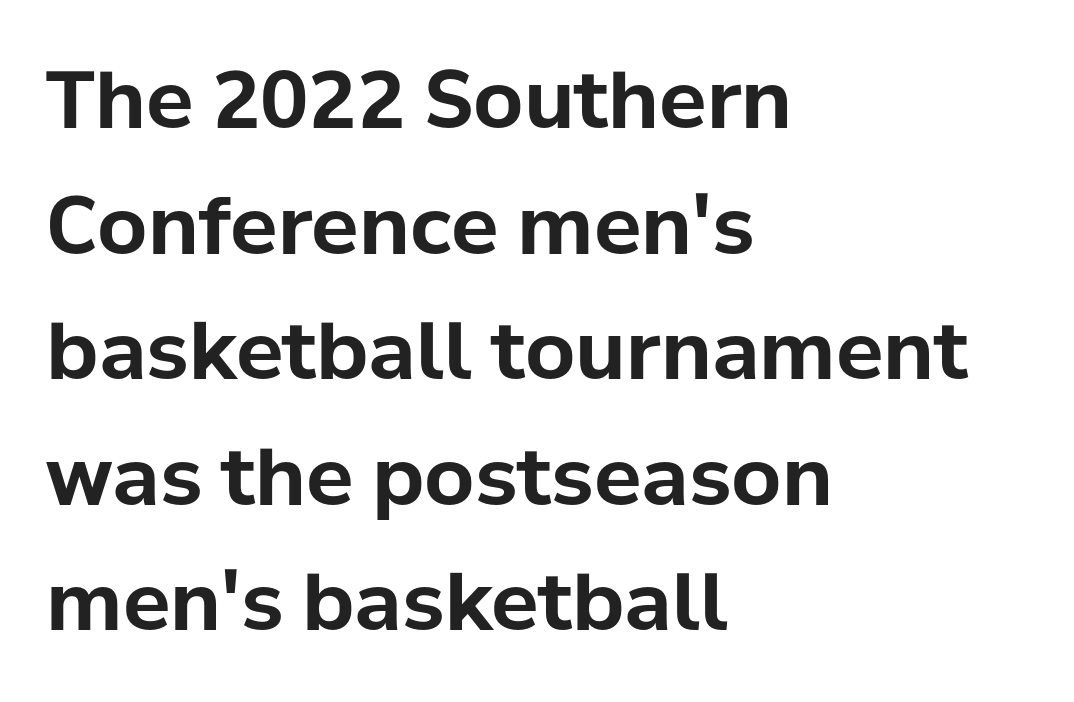
A bare baseline throughout the passage. Nothing sits at the stroke ends, so this counts as sans-serif. The face used here is proportionally spaced, like ordinary book or web type. How are the letters spaced? Ordinarily, with no added tracking.
